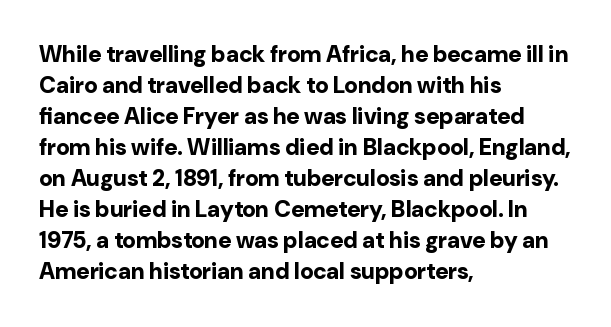
Q: Is the text bold? A: Yes.
Q: Is the text italic (slanted)? A: No, it is upright.
Q: Is the text underlined? A: No.
Q: How is the paragraph aligned? A: Left-aligned.
Q: Is the spacing between letters normal or unusually wide? A: Normal.
Q: Is the spacing between lines tight, normal or loose? A: Normal.
